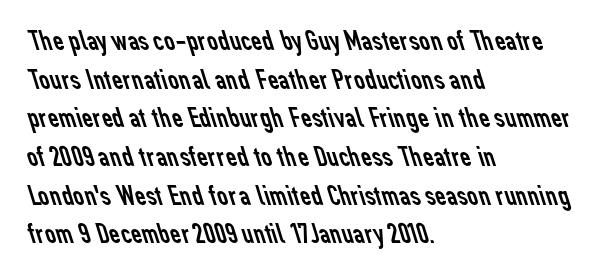
The image shows 30 px regular-weight sans-serif type; set left-aligned, normal line spacing (1.29x), normal letter spacing, not underlined; low stroke contrast and a medium x-height.
